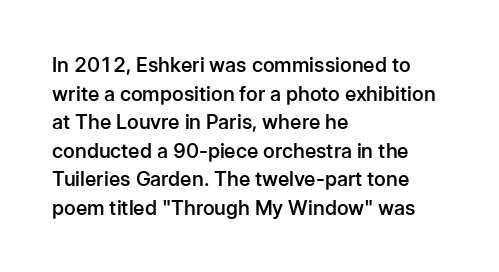
The type sits square on the baseline with zero lean. The lines are quadded left. Is the letter spacing exaggerated? No — it looks like the ordinary default. The designer left line spacing at the default. A bit beefed up — I'd call it semibold rather than bold. Underlining? Definitely not there.
